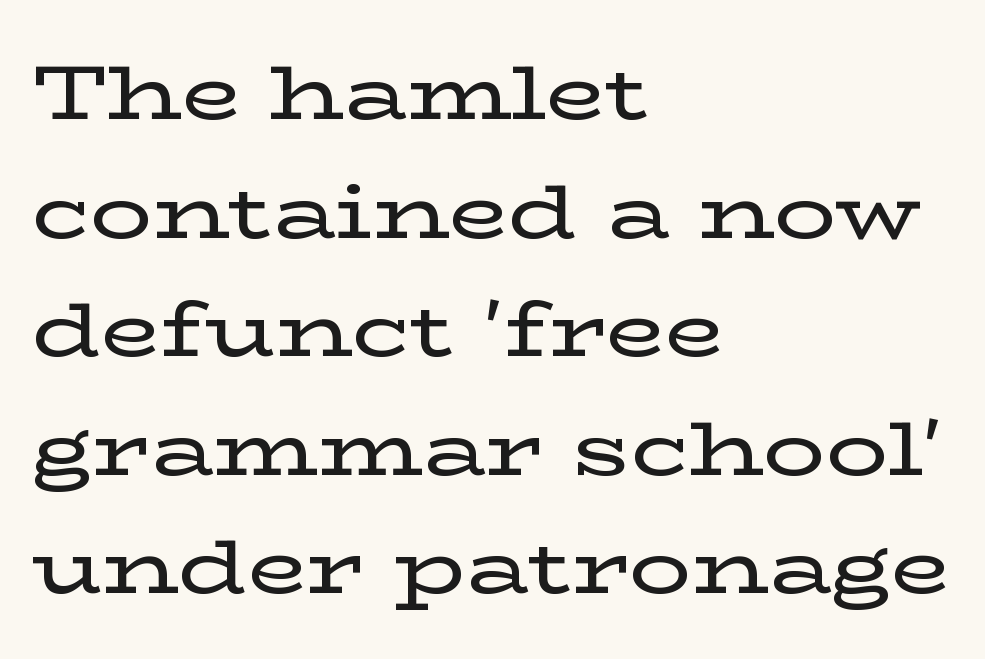
{"serif": "yes", "italic": "no", "width": "wide", "stroke_contrast": "low", "x_height": "medium", "monospaced": "no", "underline": "no", "align": "left", "line_spacing": "normal", "line_spacing_ratio": 1.54, "letter_spacing": "normal", "letter_spacing_em": 0.0, "glyph_px": 77}
